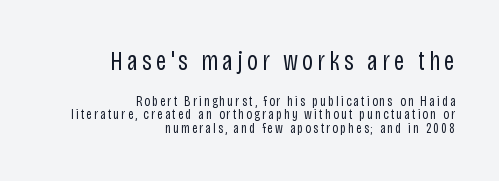
The image shows 27 px text type, upright; set right-aligned, tight line spacing (0.97x), not underlined; the first (top) block is 1.93x larger.
